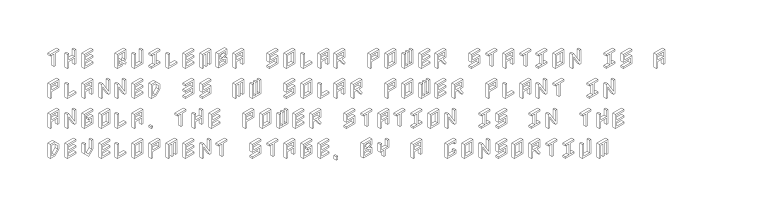
The rendering keeps characters at their native spacing. The string is rendered with underlining switched off. It's the straight-up-and-down kind of type. The paragraph has a hard left edge and a soft right edge. One glance says typical: line gaps are just what's usual.
